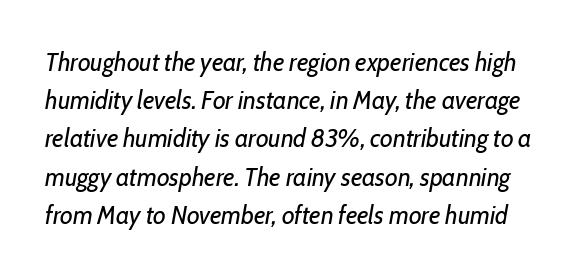
The gap between lines stays unmarked. No extra ink here — the face is not bold. Evenly set lines give the paragraph a standard silhouette. The glyphs look as if they've been sheared to an angle. Letter spacing: default.
